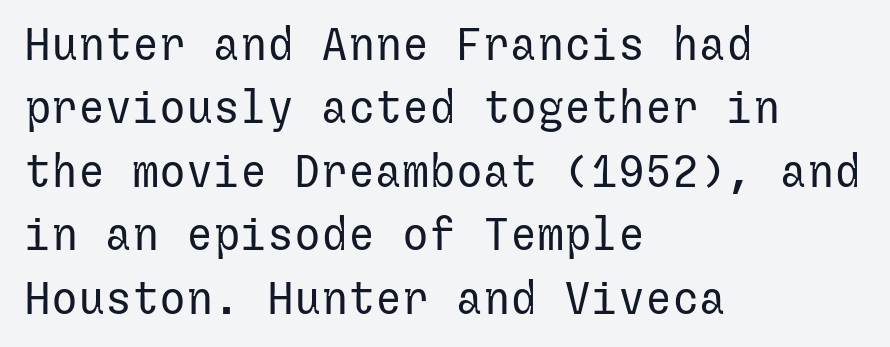
The axis of the letterforms is exactly vertical. Is this a heavy cut? Hardly; it is regular or lighter. Is the block centered? No — it sits flush against the left margin. The passage shown has conventional tracking throughout. Honestly, there is no underline to notice here at all.
